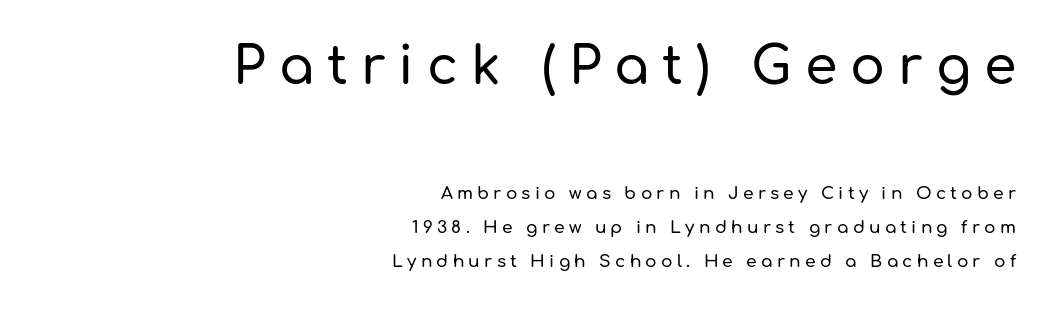
The image shows 52 px sans-serif type, upright; set right-aligned, loose line spacing (2.01x), unusually wide letter spacing (+0.25 em), not underlined; the first (top) block is 3.06x larger; low stroke contrast and a medium x-height.
